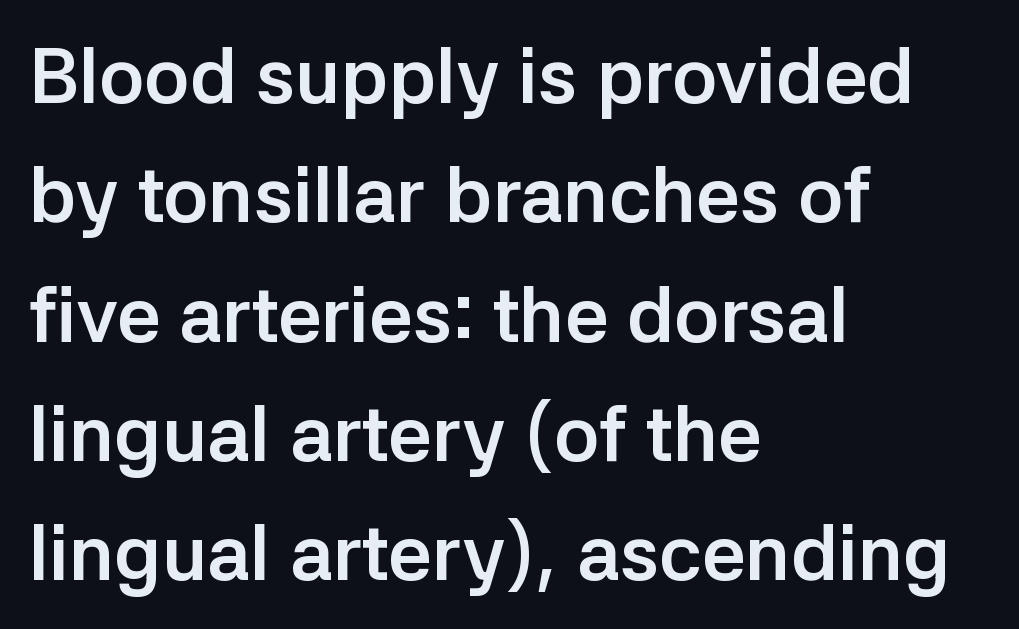
{"serif": "no", "italic": "no", "bold": "yes", "weight": "semibold", "width": "normal", "stroke_contrast": "low", "x_height": "medium", "monospaced": "no", "underline": "no", "align": "left", "line_spacing": "normal", "line_spacing_ratio": 1.55, "letter_spacing": "normal", "letter_spacing_em": 0.0, "glyph_px": 77}
